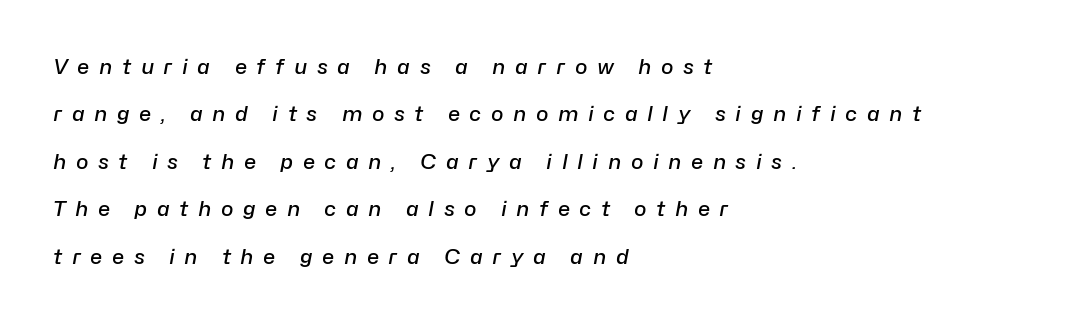
The image shows 21 px text type, italic (leaning right); set left-aligned, loose line spacing (2.26x), unusually wide letter spacing (+0.45 em), not underlined.
